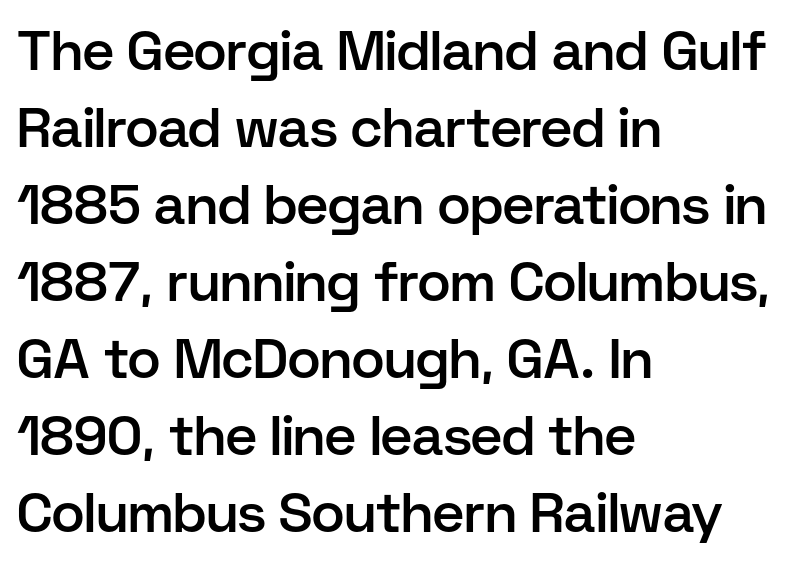
{"serif": "no", "italic": "no", "bold": "semi", "weight": "semibold", "width": "normal", "stroke_contrast": "low", "x_height": "medium", "monospaced": "no", "underline": "no", "align": "left", "line_spacing": "normal", "line_spacing_ratio": 1.4, "letter_spacing": "normal", "letter_spacing_em": 0.0, "glyph_px": 55}
